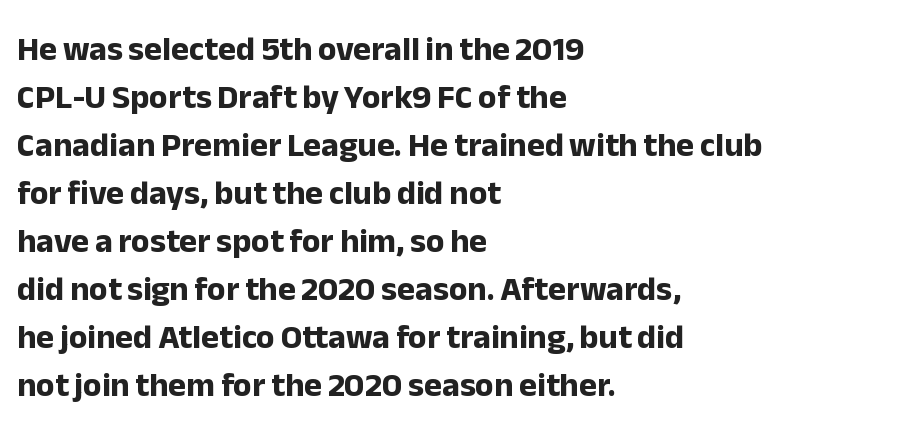
Q: Is the text bold? A: Yes.
Q: Is the text italic (slanted)? A: No, it is upright.
Q: Is the typeface a serif or a sans-serif typeface? A: Sans-serif.
Q: Is the text underlined? A: No.
Q: How is the paragraph aligned? A: Left-aligned.
Q: Is the spacing between letters normal or unusually wide? A: Normal.
Q: Is the spacing between lines tight, normal or loose? A: Normal.
Q: Width (condensed, normal, or wide)? A: Normal.
Q: Stroke contrast? A: Low.
Q: x-height? A: Medium.
Q: Monospaced? A: No.
